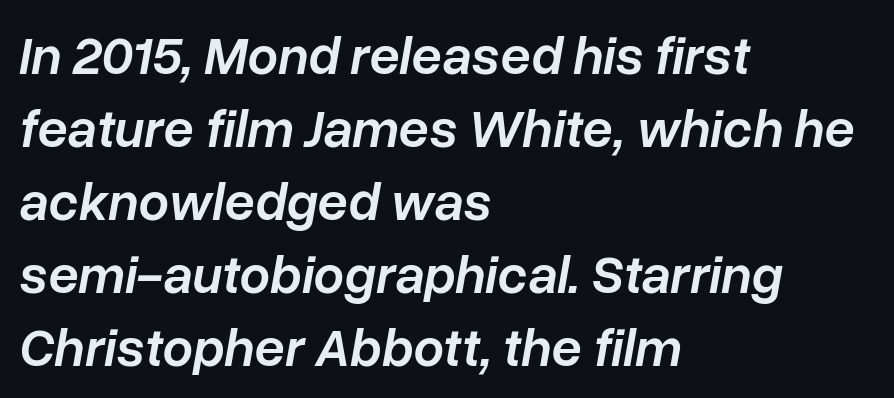
Typographic density is moderately raised because the face is semibold. Rendered with sloped, italic letterforms. Evenly set lines give the paragraph a standard silhouette. Nobody touched the tracking dial on this one. The rendering uses natural spacing where letterforms have individual widths.
